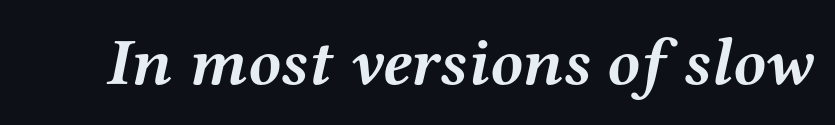
Q: Is the text bold? A: Yes.
Q: Is the text italic (slanted)? A: Yes, it leans right by about 12 degrees.
Q: Is the typeface a serif or a sans-serif typeface? A: Serif.
Q: Is the text underlined? A: No.
Q: Is the spacing between letters normal or unusually wide? A: Normal.
Q: Width (condensed, normal, or wide)? A: Wide.
Q: Stroke contrast? A: Medium.
Q: x-height? A: Medium.
Q: Monospaced? A: No.
